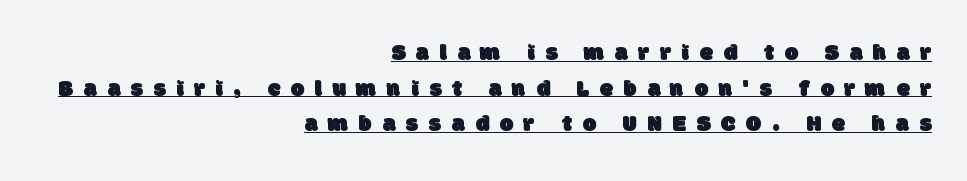
These lines stack with their right ends in a neat column. Line spacing here is normal. Underlining? Definitely there. These lines have a slow, spaced-out rhythm from letter to letter.
